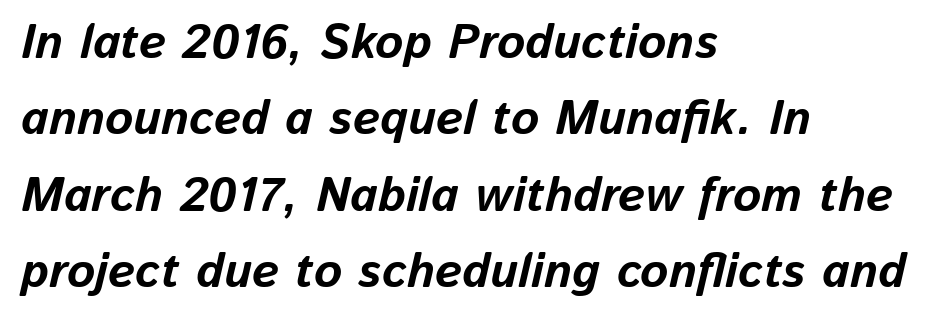
{"italic": "yes", "lean": "right", "slant_degrees": 13, "bold": "yes", "weight": "bold", "width": "normal", "stroke_contrast": "low", "x_height": "medium", "monospaced": "no", "underline": "no", "align": "left", "line_spacing": "normal", "line_spacing_ratio": 1.59, "letter_spacing": "normal", "letter_spacing_em": 0.0, "glyph_px": 48}
